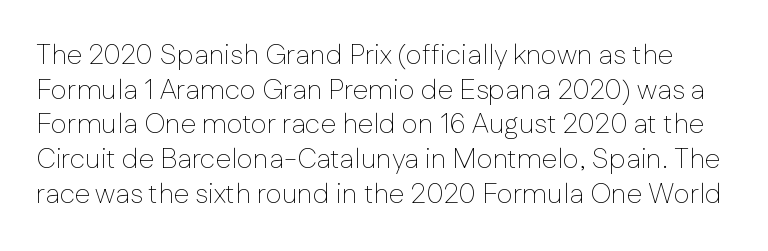
{"serif": "no", "italic": "no", "bold": "no", "weight": "thin", "width": "normal", "stroke_contrast": "low", "x_height": "medium", "monospaced": "no", "underline": "no", "line_spacing_ratio": 1.24, "letter_spacing": "normal", "letter_spacing_em": 0.0, "glyph_px": 28}
